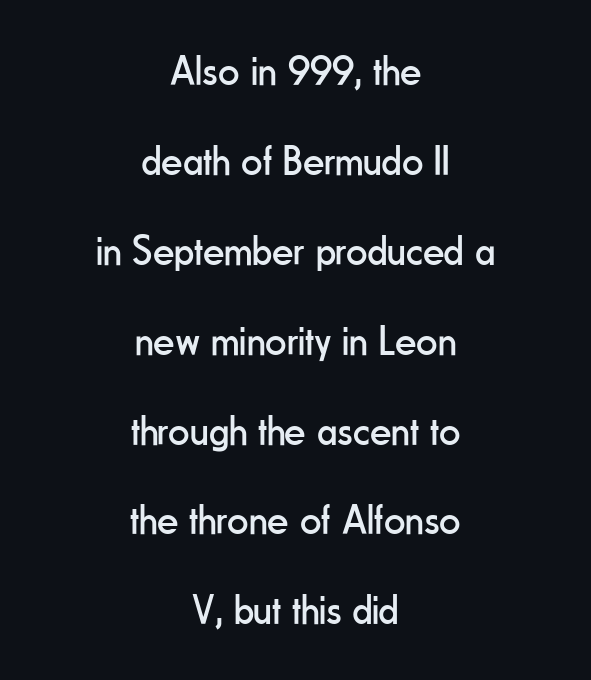
The image shows 42 px regular-weight, condensed sans-serif type, upright; set centered, loose line spacing (2.14x), normal letter spacing, not underlined; low stroke contrast and a small x-height.
